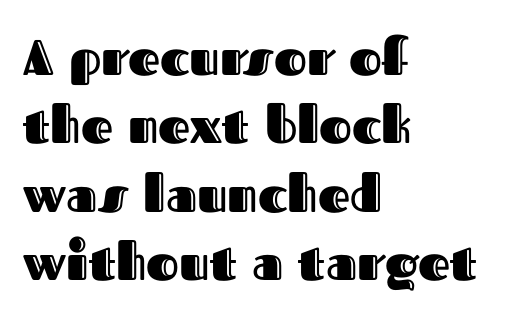
Whoever set this chose a conventional vertical rhythm. Plain, unruled lines of type. Vertical strokes here are truly vertical. The ragged edge is on the right, which tells us the setting is flush left. Proportional: the letters do not fall into vertical columns.
